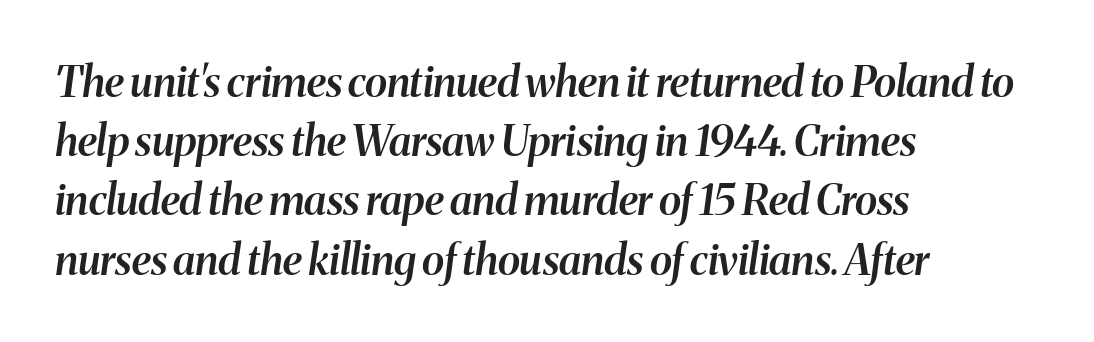
The image shows 42 px semibold type, italic (leaning right); set left-aligned, normal line spacing (1.41x), normal letter spacing, not underlined; medium stroke contrast and a medium x-height.
